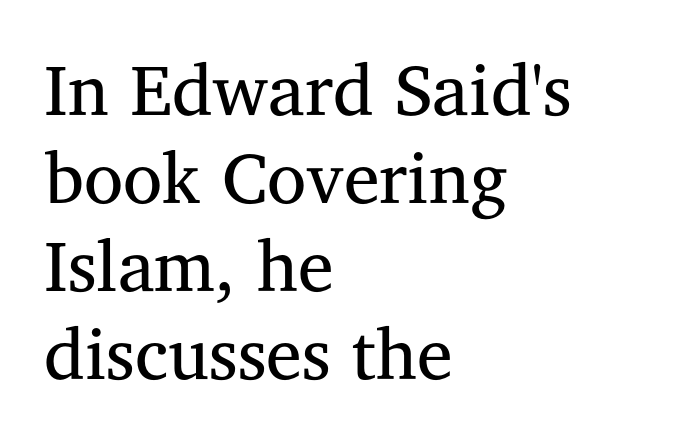
The image shows 72 px regular-weight serif type, upright; set left-aligned, line spacing 1.22x, normal letter spacing, not underlined; medium stroke contrast and a medium x-height.
